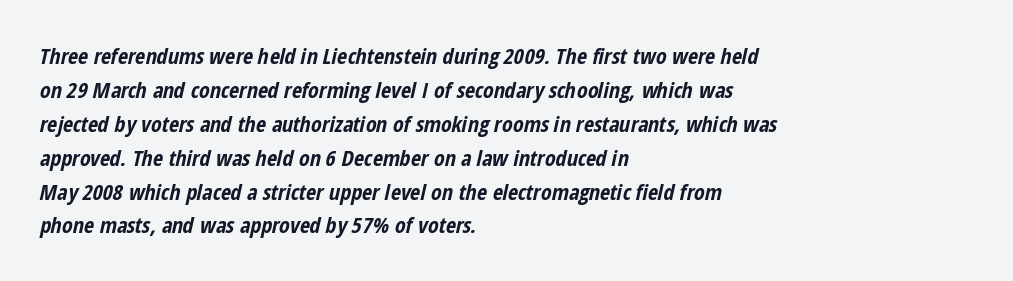
Underlining? Definitely not there. Reading down the column, the eye jumps a familiar distance to each next line. Heavy, bold letterforms. Nothing unusual about the tracking: characters are spaced as the font intends. Posture: slanted. Horizontal alignment here is leftward, the default for most running prose.
